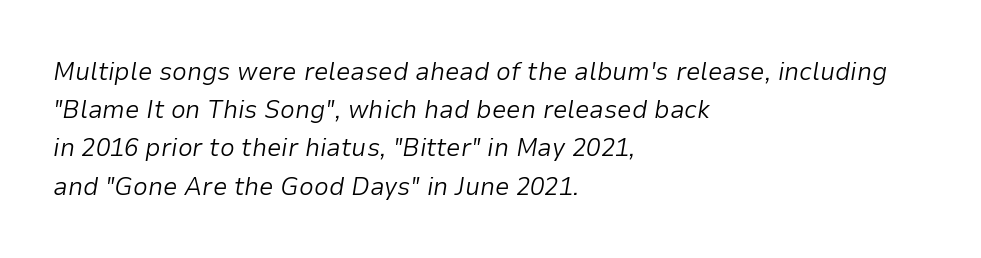
Q: Is the text bold? A: No.
Q: Is the text italic (slanted)? A: Yes, it leans right by about 9 degrees.
Q: Is the text underlined? A: No.
Q: How is the paragraph aligned? A: Left-aligned.
Q: Is the spacing between letters normal or unusually wide? A: Normal.
Q: Is the spacing between lines tight, normal or loose? A: Normal.
